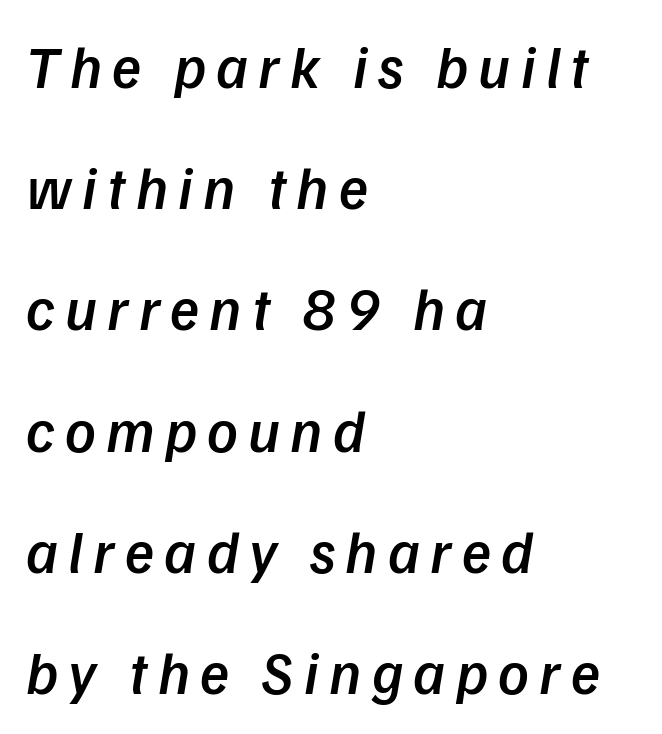
{"serif": "no", "bold": "semi", "weight": "semibold", "width": "normal", "stroke_contrast": "low", "x_height": "medium", "monospaced": "no", "underline": "no", "align": "left", "line_spacing": "loose", "line_spacing_ratio": 2.02, "glyph_px": 60}
